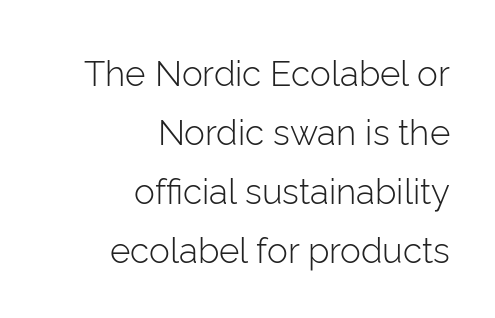
Q: Is the text bold? A: No.
Q: Is the text italic (slanted)? A: No, it is upright.
Q: Is the typeface a serif or a sans-serif typeface? A: Sans-serif.
Q: Is the text underlined? A: No.
Q: How is the paragraph aligned? A: Right-aligned.
Q: Is the spacing between letters normal or unusually wide? A: Normal.
Q: Is the spacing between lines tight, normal or loose? A: Normal.
Q: Width (condensed, normal, or wide)? A: Normal.
Q: Stroke contrast? A: Low.
Q: x-height? A: Medium.
Q: Monospaced? A: No.
